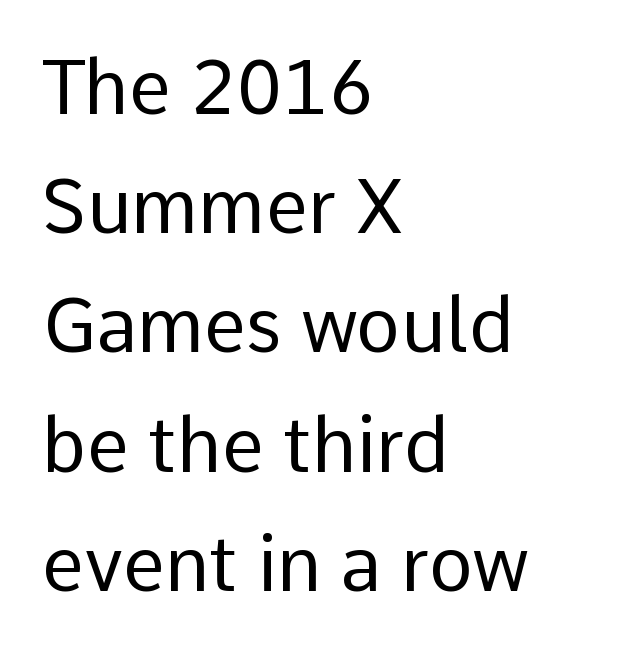
The image shows 75 px regular-weight sans-serif type, upright; set left-aligned, normal line spacing (1.59x), normal letter spacing, not underlined; low stroke contrast and a medium x-height.
